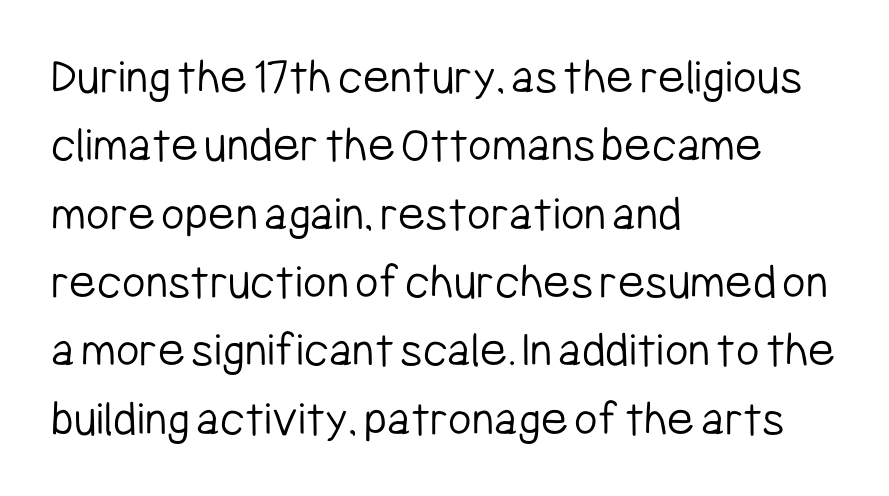
{"serif": "no", "italic": "no", "bold": "no", "weight": "light", "width": "condensed", "stroke_contrast": "low", "x_height": "medium", "monospaced": "no", "underline": "no", "align": "left", "line_spacing": "normal", "line_spacing_ratio": 1.34, "letter_spacing": "normal", "letter_spacing_em": 0.0, "glyph_px": 51}
